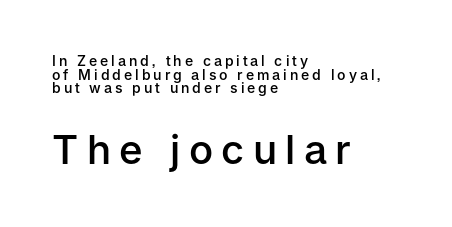
Q: Is the text bold? A: Semi-bold.
Q: Is the text italic (slanted)? A: No, it is upright.
Q: Is the typeface a serif or a sans-serif typeface? A: Sans-serif.
Q: Is the text underlined? A: No.
Q: How is the paragraph aligned? A: Left-aligned.
Q: Is the spacing between letters normal or unusually wide? A: Unusually wide.
Q: Is the spacing between lines tight, normal or loose? A: Tight.
Q: Which block of text is set in a larger size, the first (top) or the second (bottom)? A: The second (bottom) one.
Q: Width (condensed, normal, or wide)? A: Normal.
Q: Stroke contrast? A: Low.
Q: x-height? A: Medium.
Q: Monospaced? A: No.
